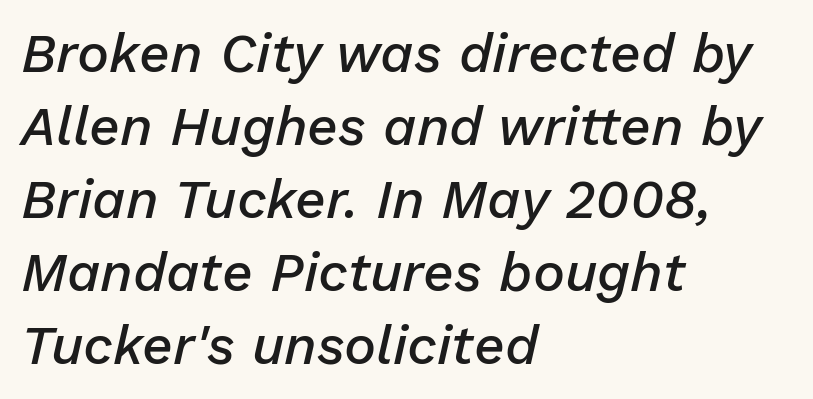
An italicized treatment has been applied to the whole sample. Honestly, the row spacing looks completely unremarkable. Is this a fixed-width face? No — the glyphs have proportional, varying widths. Words appear dense and cohesive because spacing is normal.
